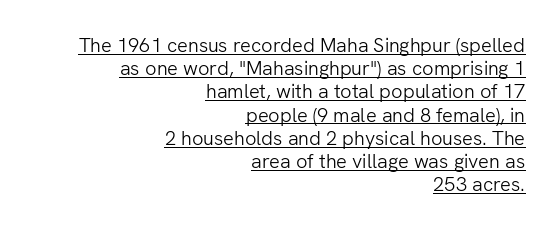
Q: Is the text bold? A: No.
Q: Is the text italic (slanted)? A: No, it is upright.
Q: Is the text underlined? A: Yes.
Q: How is the paragraph aligned? A: Right-aligned.
Q: Is the spacing between letters normal or unusually wide? A: Normal.
